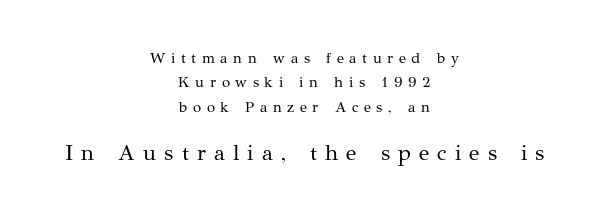
Q: Is the text bold? A: No.
Q: Is the text italic (slanted)? A: No, it is upright.
Q: Is the text underlined? A: No.
Q: How is the paragraph aligned? A: Centered.
Q: Is the spacing between letters normal or unusually wide? A: Unusually wide.
Q: Is the spacing between lines tight, normal or loose? A: Normal.
Q: Which block of text is set in a larger size, the first (top) or the second (bottom)? A: The second (bottom) one.
